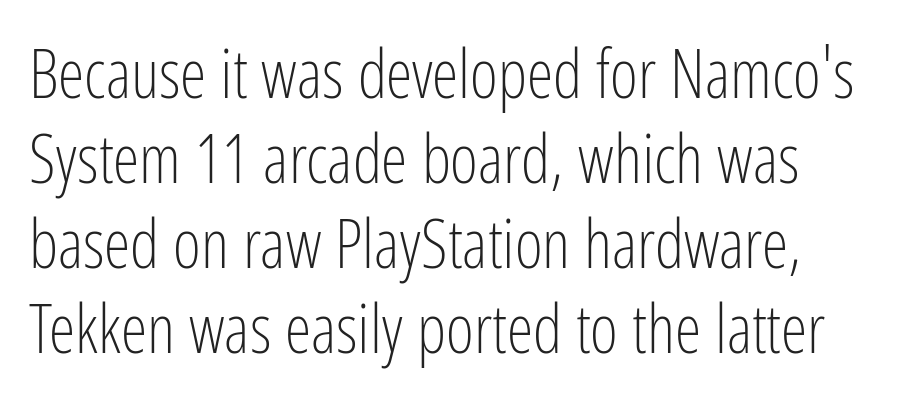
{"serif": "no", "italic": "no", "bold": "no", "weight": "light", "width": "condensed", "stroke_contrast": "low", "x_height": "medium", "monospaced": "no", "underline": "no", "align": "left", "line_spacing": "normal", "line_spacing_ratio": 1.27, "letter_spacing": "normal", "letter_spacing_em": 0.0, "glyph_px": 67}
